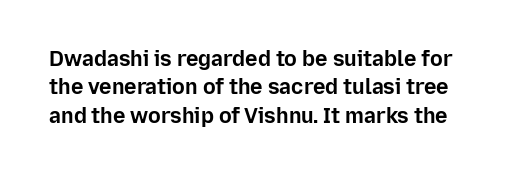
{"italic": "no", "bold": "yes", "underline": "no", "line_spacing": "normal", "line_spacing_ratio": 1.35, "letter_spacing": "normal", "letter_spacing_em": 0.0, "glyph_px": 21}
